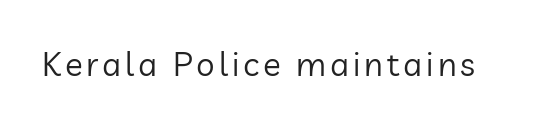
The image shows 33 px regular-weight sans-serif type, upright; set not underlined; low stroke contrast and a medium x-height.
